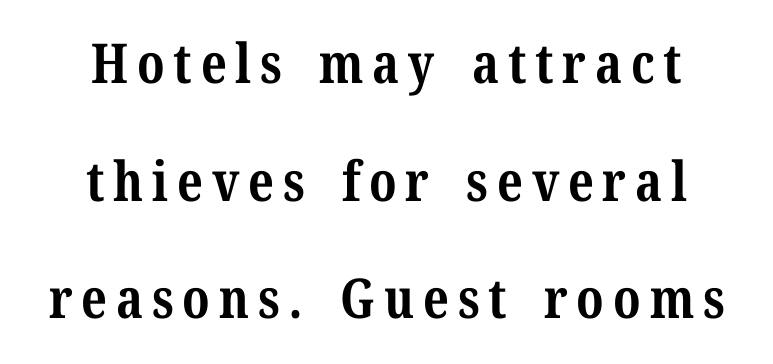
{"serif": "yes", "italic": "no", "bold": "yes", "weight": "bold", "width": "normal", "stroke_contrast": "medium", "x_height": "medium", "monospaced": "no", "underline": "no", "align": "center", "line_spacing": "loose", "line_spacing_ratio": 2.14, "glyph_px": 55}
